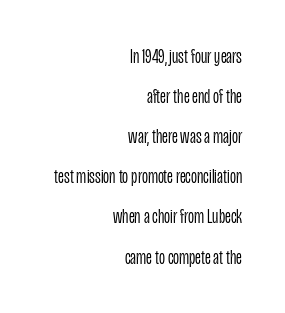
The image shows 21 px text type, upright; set right-aligned, loose line spacing (1.91x), normal letter spacing, not underlined.
